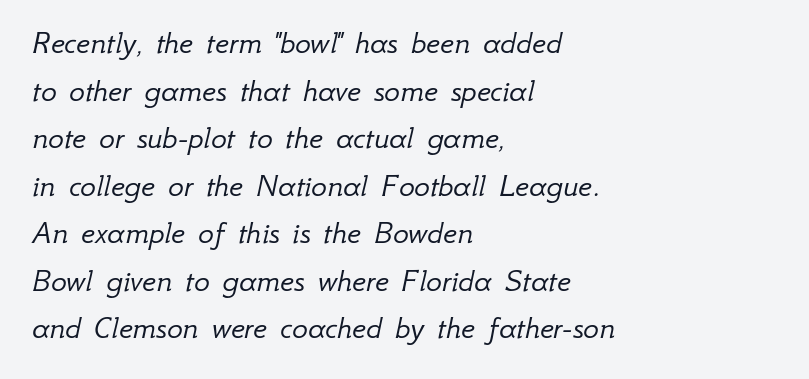
Every character sits at an angle, as italics do. The typeface has the unassuming heft of standard copy or less. The passage is arranged the way most books set body copy — flush left. Looks like regular typesetting: each glyph gets only the width it needs. The letters sit at their default tracking, neither squeezed nor spread. Whoever set this chose a conventional vertical rhythm.
